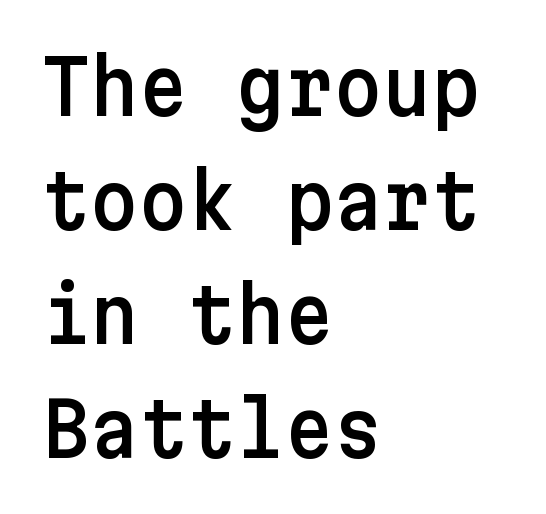
{"serif": "no", "italic": "no", "width": "normal", "stroke_contrast": "low", "x_height": "medium", "underline": "no", "align": "left", "line_spacing": "normal", "line_spacing_ratio": 1.52, "letter_spacing": "normal", "letter_spacing_em": 0.0, "glyph_px": 75}
